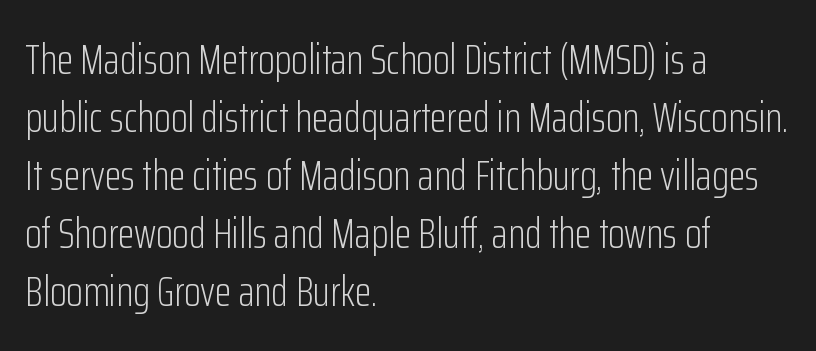
{"serif": "no", "italic": "no", "bold": "no", "weight": "light", "width": "condensed", "stroke_contrast": "low", "x_height": "medium", "monospaced": "no", "underline": "no", "align": "left", "line_spacing": "normal", "line_spacing_ratio": 1.35, "letter_spacing": "normal", "letter_spacing_em": 0.0, "glyph_px": 43}
